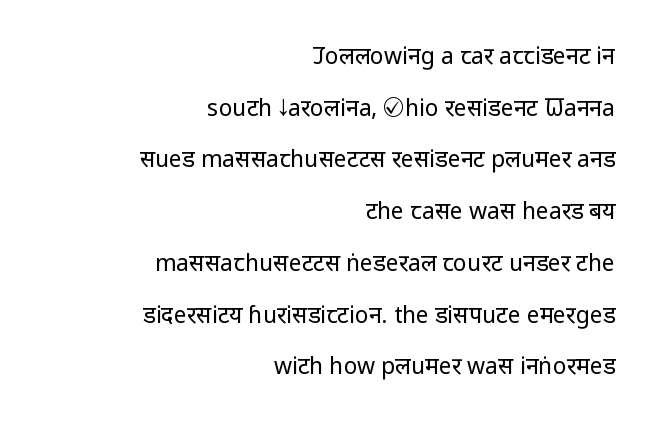
{"italic": "no", "bold": "no", "underline": "no", "align": "right", "line_spacing": "loose", "line_spacing_ratio": 2.25, "letter_spacing": "normal", "letter_spacing_em": 0.0, "glyph_px": 23}
